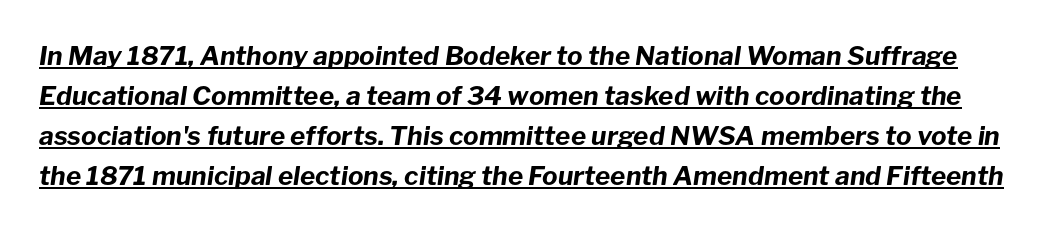
Q: Is the text bold? A: Yes.
Q: Is the text italic (slanted)? A: Yes, it leans right by about 8 degrees.
Q: Is the text underlined? A: Yes.
Q: Is the spacing between letters normal or unusually wide? A: Normal.
Q: Is the spacing between lines tight, normal or loose? A: Normal.
